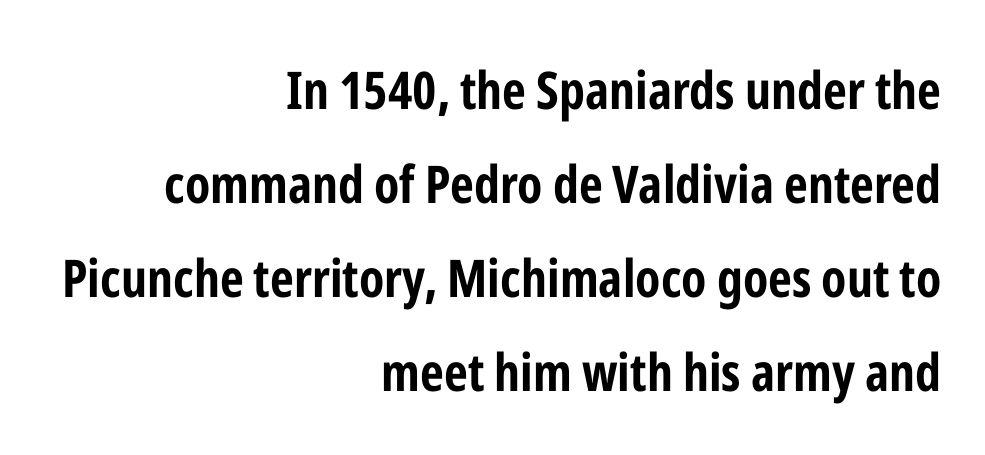
Note the varied advance widths — an 'i' is clearly narrower than an 'm'. Quick note: underline off. These lines keep a tight, regular rhythm from letter to letter. You can tell from the bare stems that sans-serif type was used.
